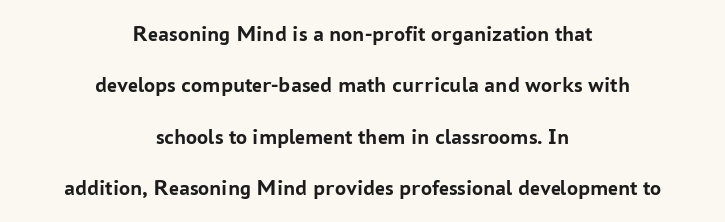
{"italic": "no", "bold": "yes", "underline": "no", "align": "center", "line_spacing": "loose", "line_spacing_ratio": 2.34, "letter_spacing": "normal", "letter_spacing_em": 0.0, "glyph_px": 22}
